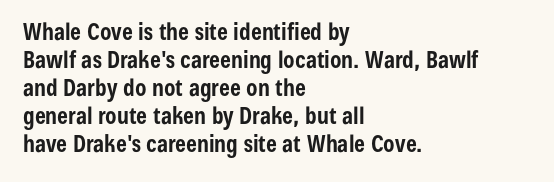
Look at the stroke-to-counter ratio: heavy, a bold. Ordinary non-slanted type is in use. The baseline area is clear. The setting favours the left margin, as ordinary paragraphs usually do. Look at the tracking — it's just the regular setting, nothing added.
